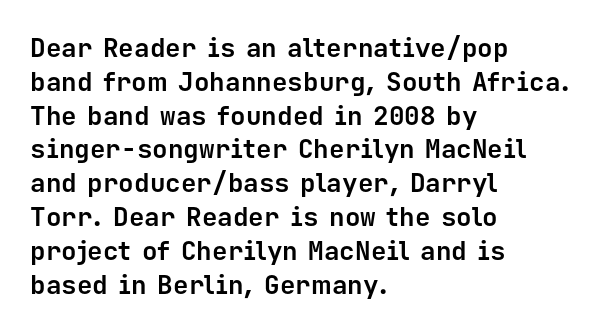
{"italic": "no", "bold": "yes", "underline": "no", "align": "left", "line_spacing": "normal", "line_spacing_ratio": 1.3, "letter_spacing": "normal", "letter_spacing_em": 0.0, "glyph_px": 26}
